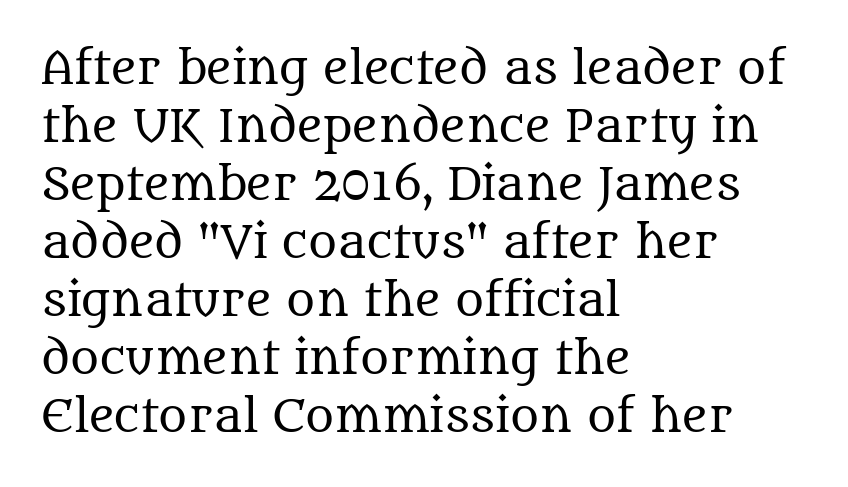
Q: Is the text bold? A: No.
Q: Is the text italic (slanted)? A: No, it is upright.
Q: Is the typeface a serif or a sans-serif typeface? A: Serif.
Q: Is the text underlined? A: No.
Q: How is the paragraph aligned? A: Left-aligned.
Q: Is the spacing between letters normal or unusually wide? A: Normal.
Q: Is the spacing between lines tight, normal or loose? A: Normal.
Q: Width (condensed, normal, or wide)? A: Normal.
Q: Stroke contrast? A: Medium.
Q: x-height? A: Large.
Q: Monospaced? A: No.
